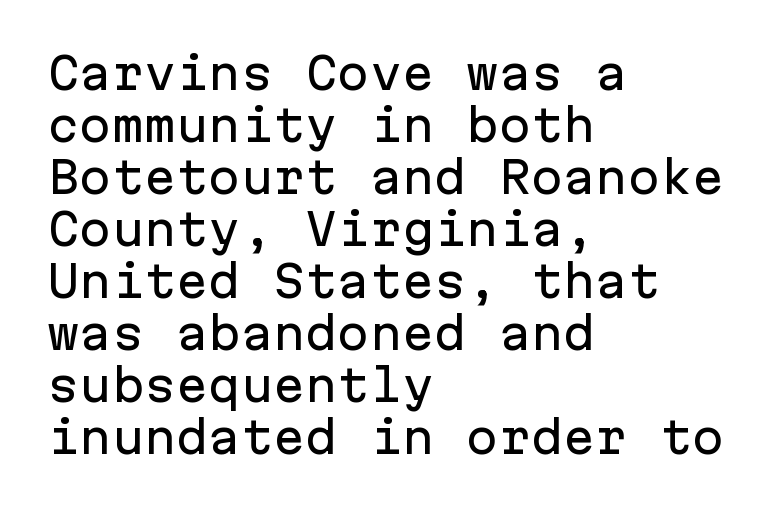
The face used here is monospaced, like something from a code editor. Posture: straight, roman, zero tilt. A typesetter would label this face a sans. The letterforms sit shoulder to shoulder at normal distance. One-word summary of the alignment: left.
